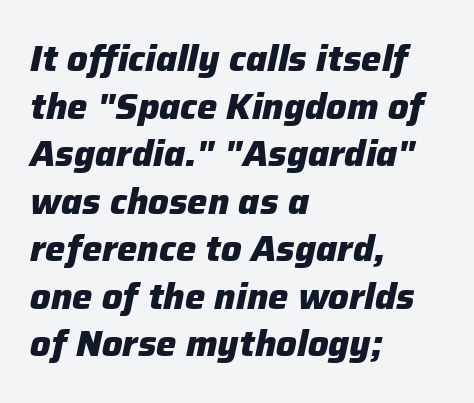
The image shows 36 px heavy type, italic (leaning right); set left-aligned, normal line spacing (1.32x), normal letter spacing, not underlined; low stroke contrast and a medium x-height.
